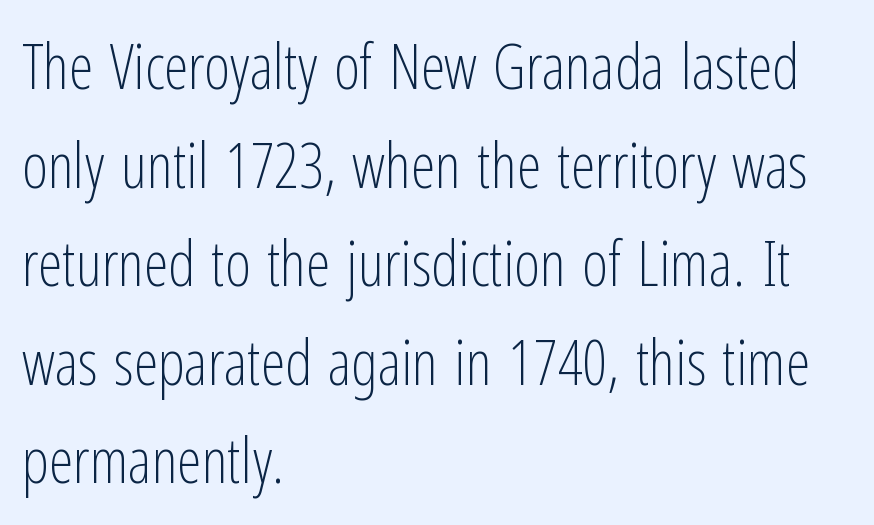
The image shows 62 px light, condensed sans-serif type, upright; set left-aligned, normal line spacing (1.59x), normal letter spacing, not underlined; low stroke contrast and a medium x-height.
